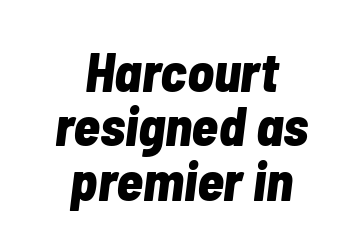
Q: Is the text bold? A: Yes.
Q: Is the text italic (slanted)? A: Yes, it leans right by about 7 degrees.
Q: Is the text underlined? A: No.
Q: How is the paragraph aligned? A: Centered.
Q: Is the spacing between letters normal or unusually wide? A: Normal.
Q: Is the spacing between lines tight, normal or loose? A: Tight.
Q: Width (condensed, normal, or wide)? A: Condensed.
Q: Stroke contrast? A: Low.
Q: x-height? A: Medium.
Q: Monospaced? A: No.
